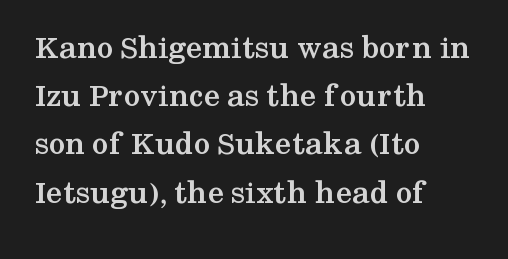
{"serif": "yes", "italic": "no", "bold": "yes", "weight": "semibold", "width": "wide", "stroke_contrast": "medium", "x_height": "medium", "monospaced": "no", "underline": "no", "align": "left", "line_spacing": "normal", "line_spacing_ratio": 1.46, "letter_spacing": "normal", "letter_spacing_em": 0.0, "glyph_px": 33}
